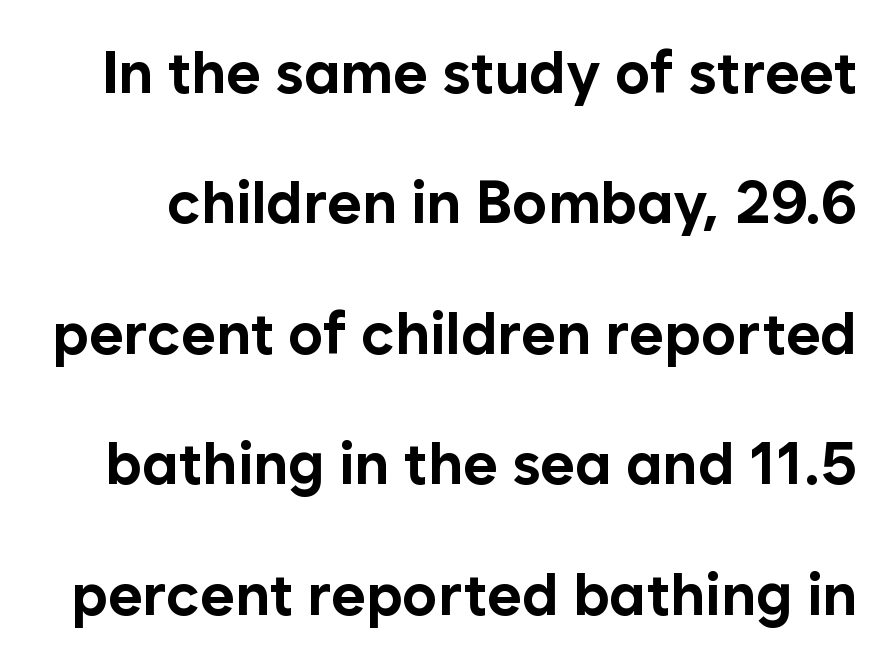
{"serif": "no", "italic": "no", "bold": "yes", "weight": "bold", "width": "normal", "stroke_contrast": "low", "x_height": "medium", "monospaced": "no", "underline": "no", "line_spacing": "loose", "line_spacing_ratio": 2.21, "letter_spacing": "normal", "letter_spacing_em": 0.0, "glyph_px": 59}
